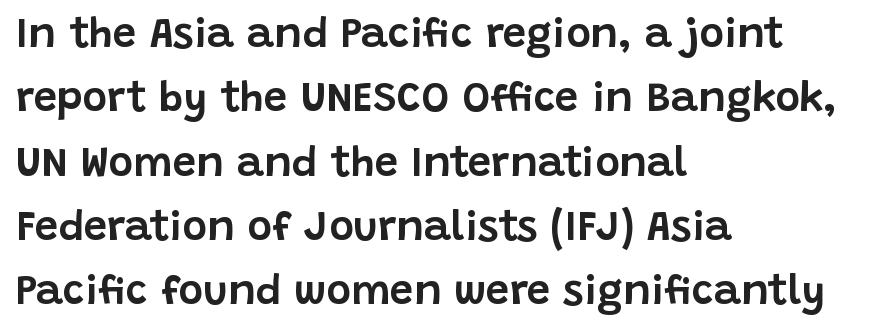
Q: Is the text italic (slanted)? A: No, it is upright.
Q: Is the typeface a serif or a sans-serif typeface? A: Sans-serif.
Q: Is the text underlined? A: No.
Q: How is the paragraph aligned? A: Left-aligned.
Q: Is the spacing between letters normal or unusually wide? A: Normal.
Q: Is the spacing between lines tight, normal or loose? A: Normal.
Q: Width (condensed, normal, or wide)? A: Normal.
Q: Stroke contrast? A: Low.
Q: x-height? A: Large.
Q: Monospaced? A: No.
